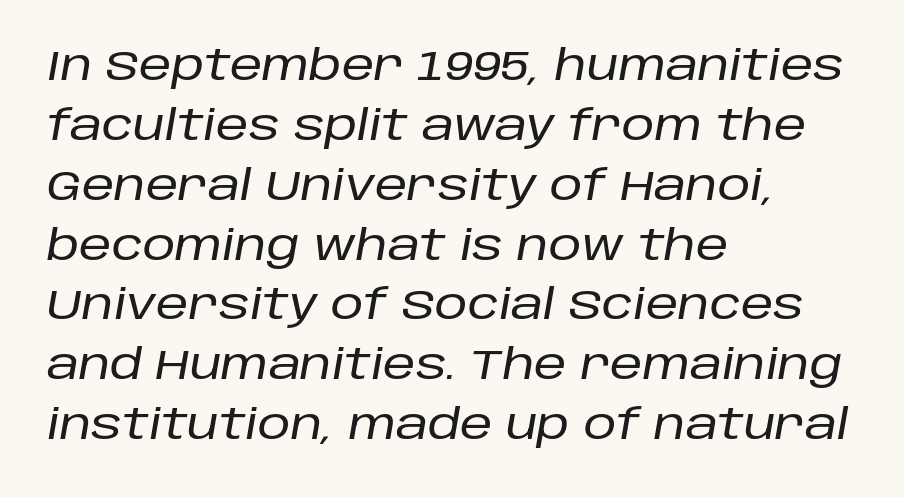
Bare-footed words on every line. Nothing unusual about the tracking: characters are spaced as the font intends. The lines sit at an ordinary, default distance from one another. Do the characters align in a grid? No, the font is proportional. Observe the lean: these are italic letterforms. In CSS terms this would be text-align: left.
